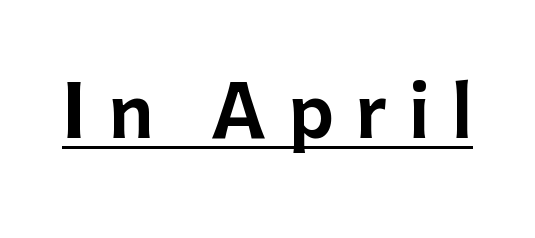
Is there any slant? The stems are plumb. Is this a sans? Yes — the strokes have no serifs. The rendering uses the underline text-decoration. Note the varied advance widths — an 'i' is clearly narrower than an 'm'. Here the glyphs are tracked loosely, breaking word shapes into spaced letters.
